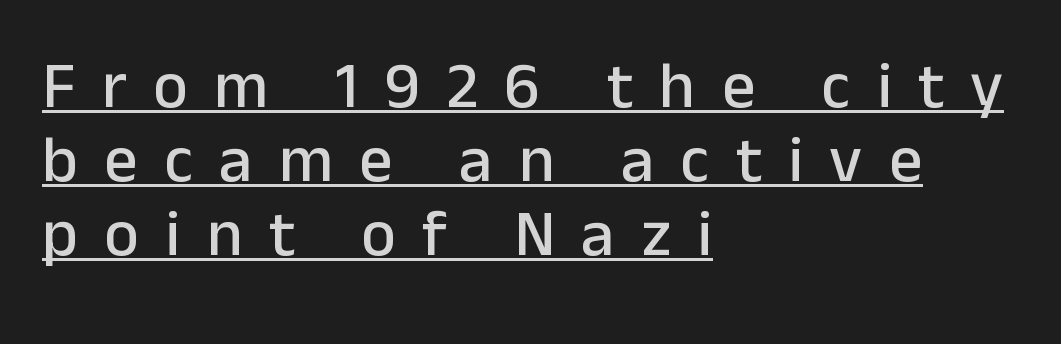
This rendering features underlined lettering. Each letter keeps its own natural width here, so spacing adapts to shape. The vertical gap from one line to the next is small. Regarding serifs, this sample does without them. This rendering widens character spacing well past its baseline value. It's the straight-up-and-down kind of type.
